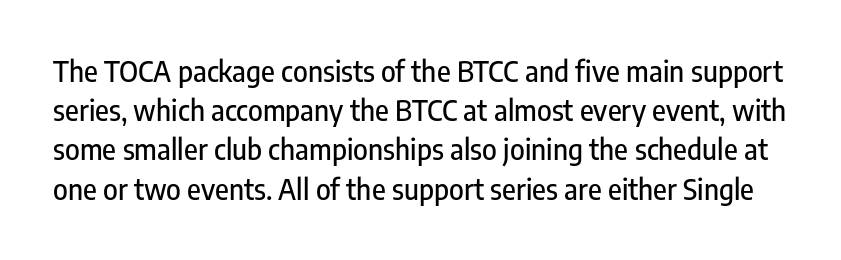
Q: Is the text italic (slanted)? A: No, it is upright.
Q: Is the typeface a serif or a sans-serif typeface? A: Sans-serif.
Q: Is the text underlined? A: No.
Q: Is the spacing between letters normal or unusually wide? A: Normal.
Q: Is the spacing between lines tight, normal or loose? A: Normal.
Q: Width (condensed, normal, or wide)? A: Condensed.
Q: Stroke contrast? A: Low.
Q: x-height? A: Medium.
Q: Monospaced? A: No.
